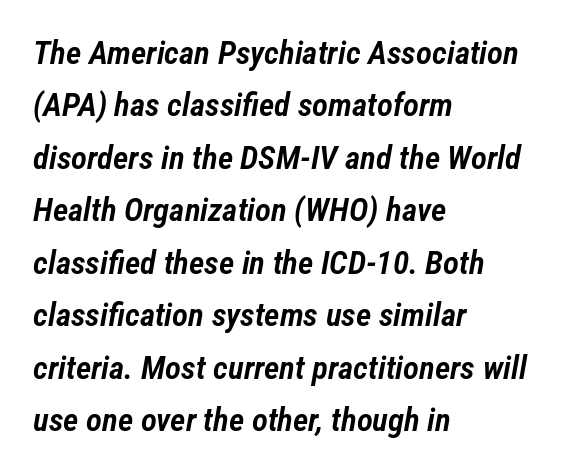
{"italic": "yes", "lean": "right", "slant_degrees": 12, "bold": "semi", "weight": "semibold", "width": "condensed", "stroke_contrast": "low", "x_height": "medium", "monospaced": "no", "underline": "no", "align": "left", "line_spacing": "normal", "line_spacing_ratio": 1.59, "letter_spacing": "normal", "letter_spacing_em": 0.0, "glyph_px": 33}
